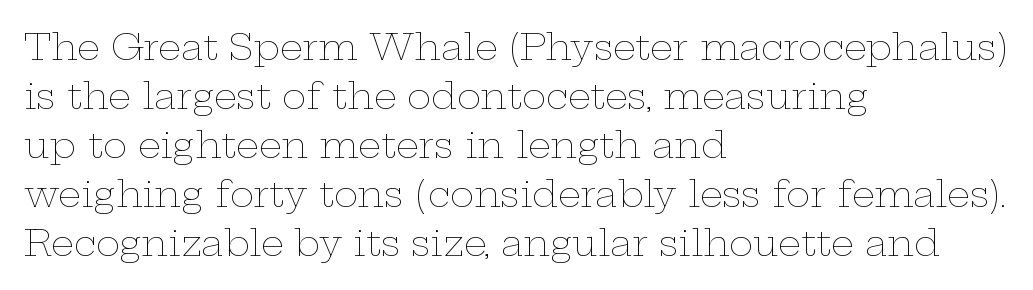
{"italic": "no", "bold": "no", "weight": "thin", "width": "wide", "stroke_contrast": "low", "x_height": "medium", "monospaced": "no", "underline": "no", "align": "left", "line_spacing": "normal", "line_spacing_ratio": 1.36, "letter_spacing": "normal", "letter_spacing_em": 0.0, "glyph_px": 36}
